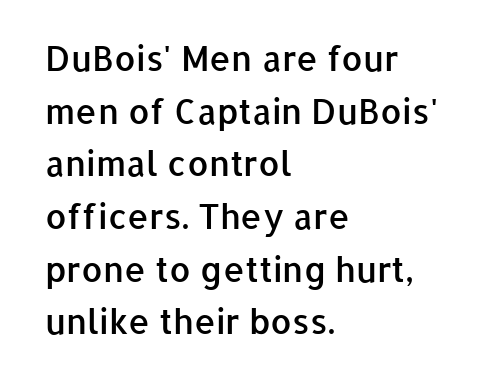
Q: Is the text bold? A: Semi-bold.
Q: Is the text italic (slanted)? A: No, it is upright.
Q: Is the typeface a serif or a sans-serif typeface? A: Sans-serif.
Q: Is the text underlined? A: No.
Q: How is the paragraph aligned? A: Left-aligned.
Q: Is the spacing between letters normal or unusually wide? A: Normal.
Q: Is the spacing between lines tight, normal or loose? A: Normal.
Q: Width (condensed, normal, or wide)? A: Normal.
Q: Stroke contrast? A: Low.
Q: x-height? A: Medium.
Q: Monospaced? A: No.
